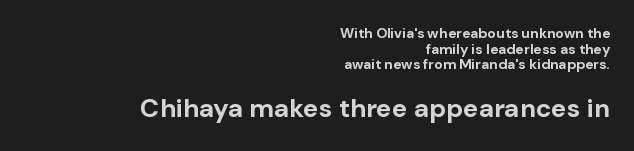
Q: Is the text bold? A: Yes.
Q: Is the text italic (slanted)? A: No, it is upright.
Q: Is the text underlined? A: No.
Q: How is the paragraph aligned? A: Right-aligned.
Q: Is the spacing between letters normal or unusually wide? A: Normal.
Q: Is the spacing between lines tight, normal or loose? A: Tight.
Q: Which block of text is set in a larger size, the first (top) or the second (bottom)? A: The second (bottom) one.
